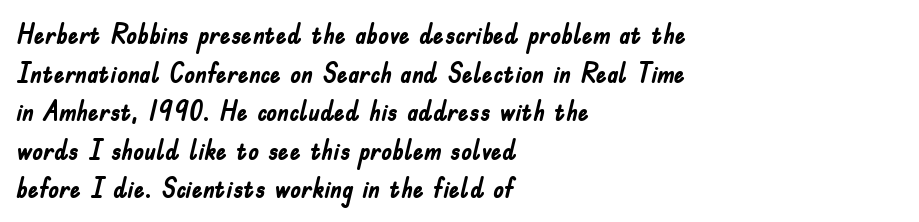
{"bold": "yes", "underline": "no", "align": "left", "line_spacing": "normal", "line_spacing_ratio": 1.43, "letter_spacing": "normal", "letter_spacing_em": 0.0, "glyph_px": 27}
